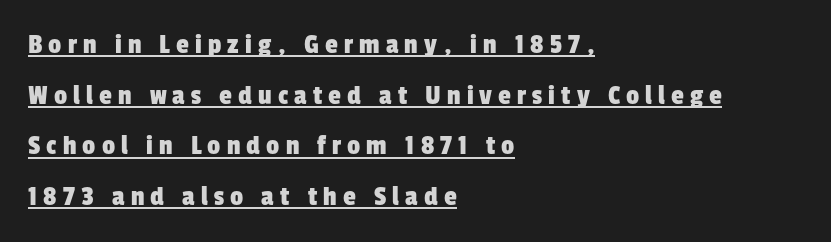
{"serif": "no", "width": "condensed", "stroke_contrast": "low", "x_height": "medium", "monospaced": "no", "underline": "yes", "align": "left", "line_spacing_ratio": 1.75, "letter_spacing": "wide", "letter_spacing_em": 0.21, "glyph_px": 29}
